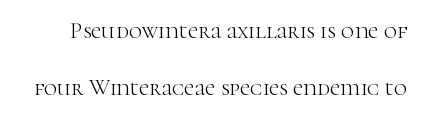
Q: Is the text bold? A: No.
Q: Is the text italic (slanted)? A: No, it is upright.
Q: Is the text underlined? A: No.
Q: Is the spacing between letters normal or unusually wide? A: Normal.
Q: Is the spacing between lines tight, normal or loose? A: Loose.
